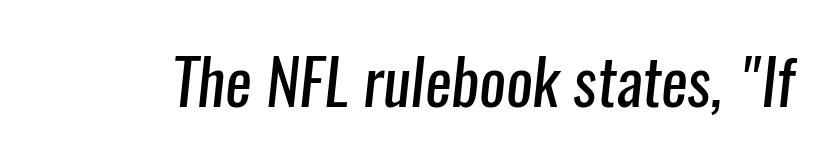
The font family rendered here belongs to the sans-serif group. The space beneath each line is pristine and unruled. Each letter keeps its own natural width here, so spacing adapts to shape. The tracking reads as untouched default to a designer's eye. These glyphs show unthickened strokes, regular width or finer.
